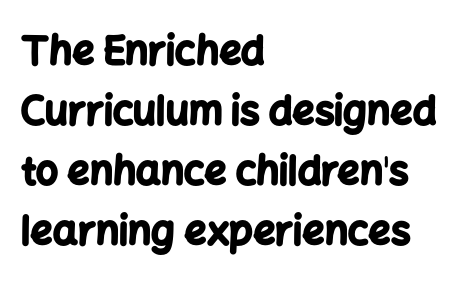
The image shows 39 px bold sans-serif type, upright; set left-aligned, normal line spacing (1.54x), normal letter spacing, not underlined; low stroke contrast and a medium x-height.
